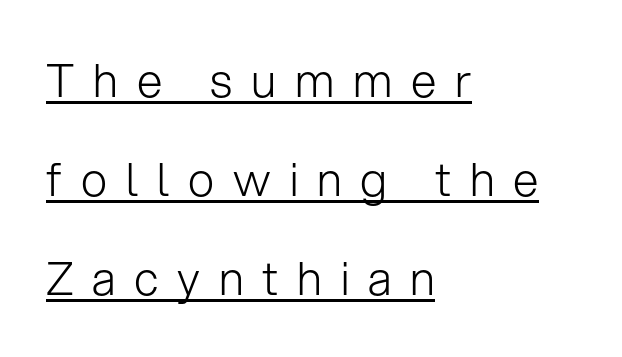
{"serif": "no", "italic": "no", "bold": "no", "weight": "light", "width": "normal", "stroke_contrast": "low", "x_height": "medium", "monospaced": "no", "underline": "yes", "align": "left", "line_spacing": "loose", "line_spacing_ratio": 2.15, "letter_spacing": "wide", "letter_spacing_em": 0.41, "glyph_px": 46}
